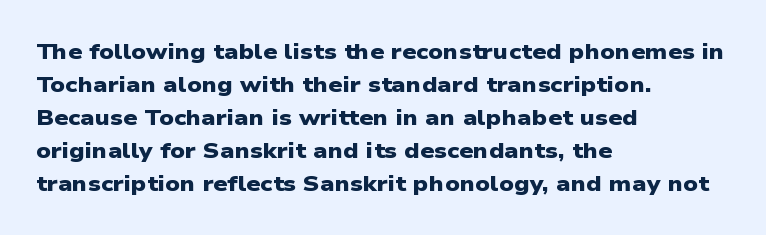
Q: Is the text bold? A: Yes.
Q: Is the text underlined? A: No.
Q: How is the paragraph aligned? A: Left-aligned.
Q: Is the spacing between letters normal or unusually wide? A: Normal.
Q: Is the spacing between lines tight, normal or loose? A: Normal.
